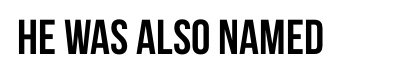
{"serif": "no", "italic": "no", "bold": "yes", "weight": "semibold", "width": "condensed", "stroke_contrast": "low", "x_height": "large", "monospaced": "no", "underline": "no", "letter_spacing": "normal", "letter_spacing_em": 0.0, "glyph_px": 49}
